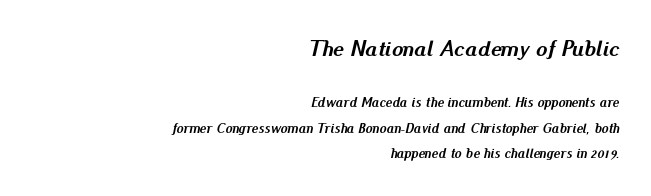
Q: Is the text bold? A: Yes.
Q: Is the text italic (slanted)? A: Yes, it leans right by about 13 degrees.
Q: Is the text underlined? A: No.
Q: How is the paragraph aligned? A: Right-aligned.
Q: Is the spacing between letters normal or unusually wide? A: Normal.
Q: Which block of text is set in a larger size, the first (top) or the second (bottom)? A: The first (top) one.
